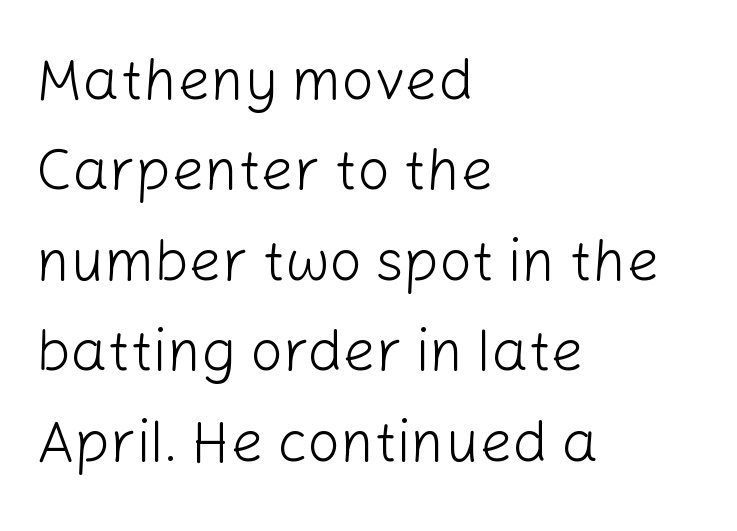
The image shows 58 px light sans-serif type, upright; set left-aligned, normal line spacing (1.56x), normal letter spacing, not underlined; low stroke contrast and a medium x-height.
